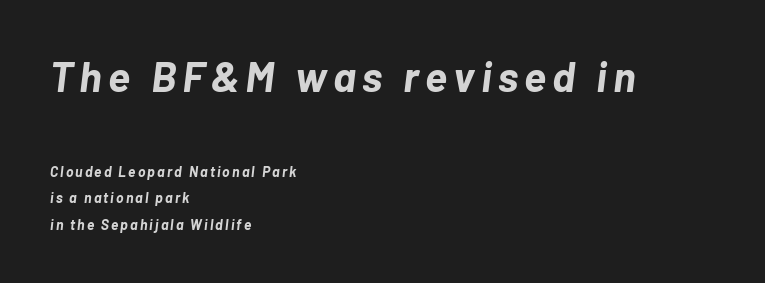
The space directly below the letters is spotless. In terms of posture, this sample is oblique. Caption: multi-line text, flush left, ragged right. The block sitting higher on the canvas is the one with enlarged characters. A typesetter would call this proportional, since set widths differ per character.
